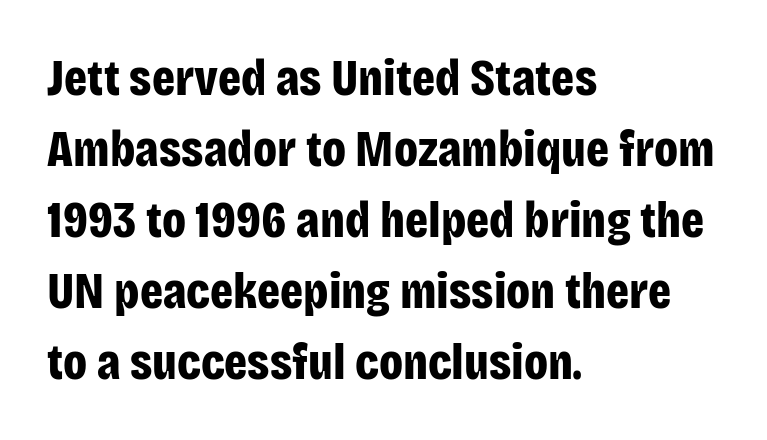
The image shows 51 px bold, condensed sans-serif type, upright; set left-aligned, normal line spacing (1.39x), normal letter spacing, not underlined; low stroke contrast and a large x-height.
